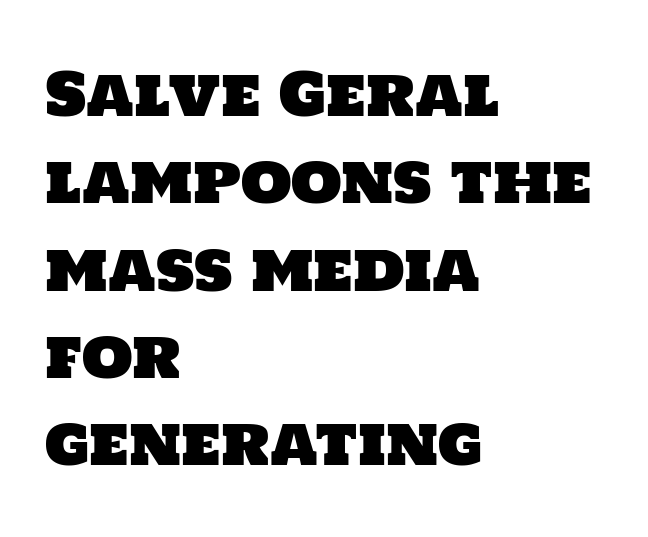
{"serif": "no", "width": "normal", "stroke_contrast": "low", "x_height": "large", "monospaced": "no", "underline": "no", "align": "left", "line_spacing": "normal", "line_spacing_ratio": 1.48, "letter_spacing": "normal", "letter_spacing_em": 0.0, "glyph_px": 59}
